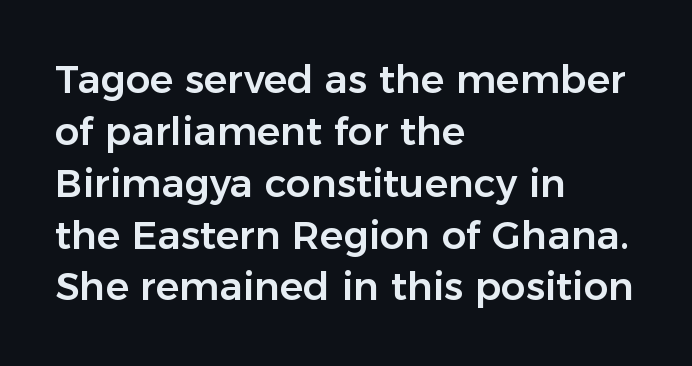
This sample uses plain, unmodified letter spacing. Each new line begins a customary step beneath the previous one. Looks like regular typesetting: each glyph gets only the width it needs. Clear beneath every line of the passage.
